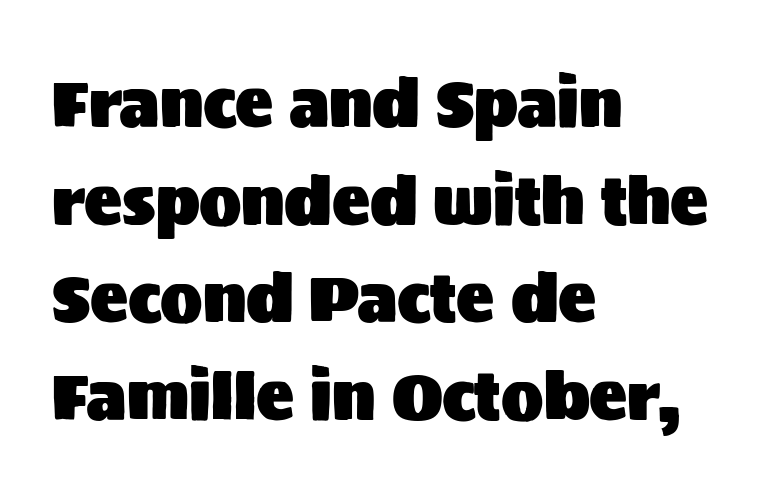
Q: Is the text italic (slanted)? A: No, it is upright.
Q: Is the typeface a serif or a sans-serif typeface? A: Sans-serif.
Q: Is the text underlined? A: No.
Q: How is the paragraph aligned? A: Left-aligned.
Q: Is the spacing between letters normal or unusually wide? A: Normal.
Q: Is the spacing between lines tight, normal or loose? A: Normal.
Q: Width (condensed, normal, or wide)? A: Normal.
Q: Stroke contrast? A: Medium.
Q: x-height? A: Large.
Q: Monospaced? A: No.
